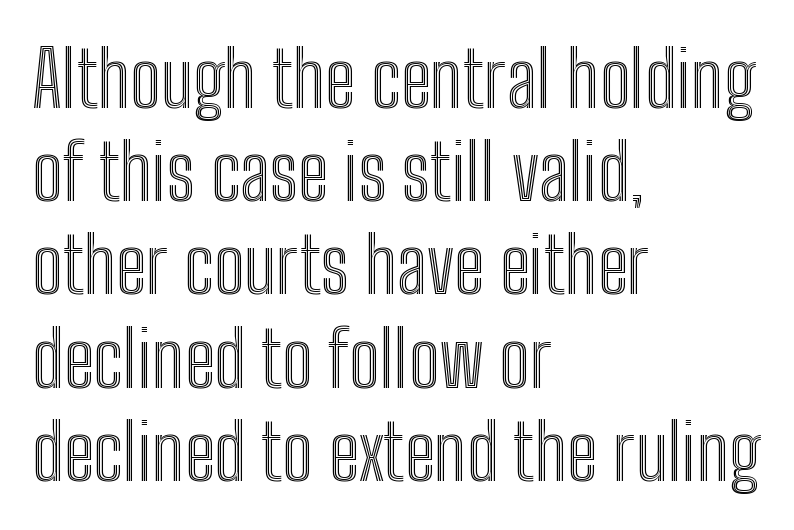
Q: Is the text italic (slanted)? A: No, it is upright.
Q: Is the text underlined? A: No.
Q: How is the paragraph aligned? A: Left-aligned.
Q: Is the spacing between letters normal or unusually wide? A: Normal.
Q: Width (condensed, normal, or wide)? A: Condensed.
Q: x-height? A: Medium.
Q: Monospaced? A: No.
